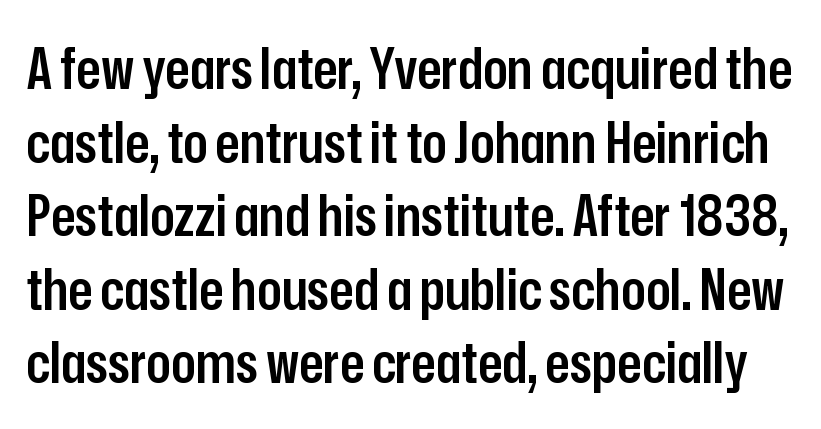
Q: Is the text bold? A: Semi-bold.
Q: Is the text italic (slanted)? A: No, it is upright.
Q: Is the typeface a serif or a sans-serif typeface? A: Sans-serif.
Q: Is the text underlined? A: No.
Q: Is the spacing between letters normal or unusually wide? A: Normal.
Q: Is the spacing between lines tight, normal or loose? A: Normal.
Q: Width (condensed, normal, or wide)? A: Condensed.
Q: Stroke contrast? A: Low.
Q: x-height? A: Medium.
Q: Monospaced? A: No.
